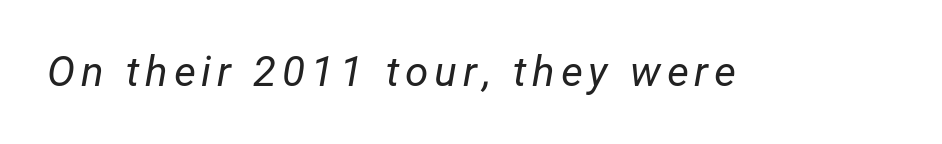
The image shows 42 px regular-weight type, italic (leaning right); set not underlined; low stroke contrast and a medium x-height.
